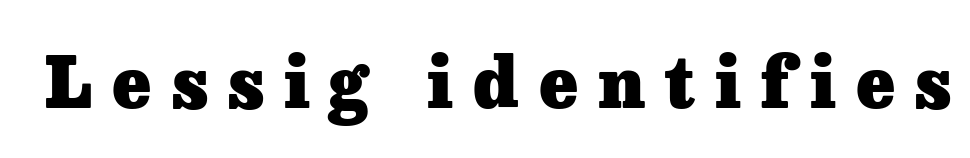
Character widths vary here, with narrow letters taking less room than wide ones. Look at the bottom of the vertical strokes: they flare into serifs here. Each glyph is drawn with heavy, bold strokes. A clean baseline with only descenders dipping below it.
